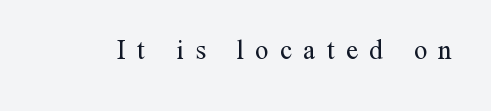
The image shows 27 px text type, upright; set unusually wide letter spacing (+0.42 em), not underlined.
